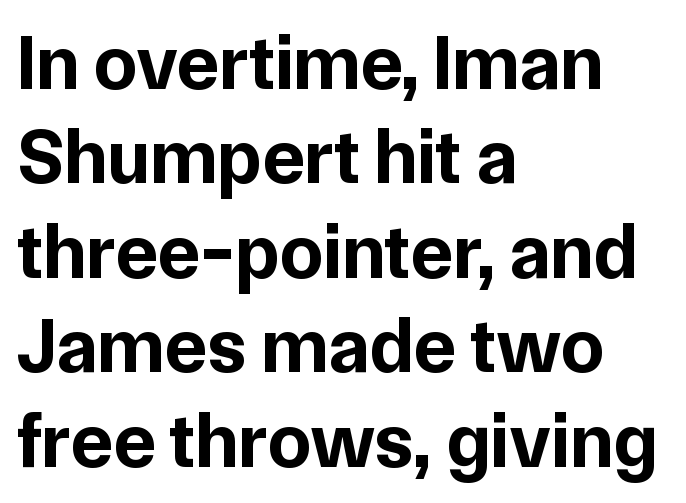
The image shows 78 px bold sans-serif type, upright; set left-aligned, line spacing 1.21x, normal letter spacing, not underlined; low stroke contrast and a medium x-height.
